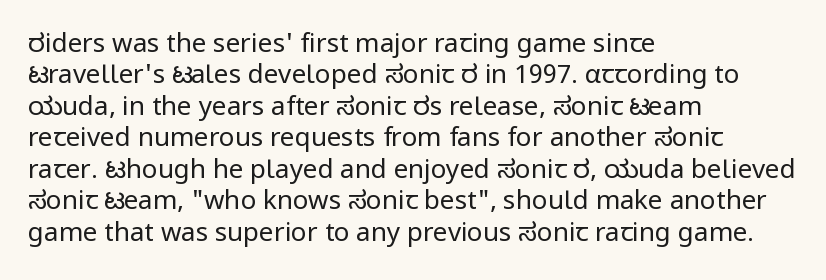
What stands out about the letter spacing? Nothing — it is the standard amount. The rendering anchors every line to the left-hand side. A light-to-regular cut is what we see here. Ordinary non-slanted type is in use.
